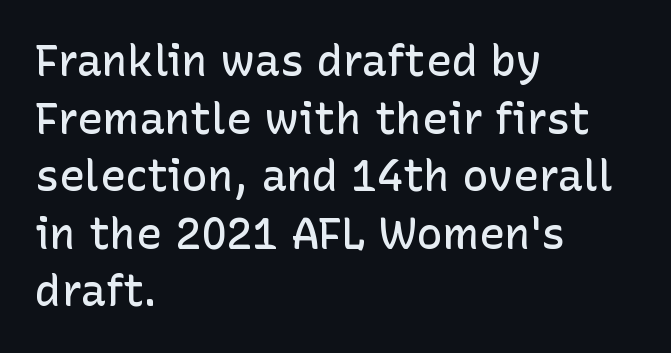
The image shows 43 px semibold sans-serif type, upright; set left-aligned, normal line spacing (1.34x), normal letter spacing, not underlined; low stroke contrast and a medium x-height.
